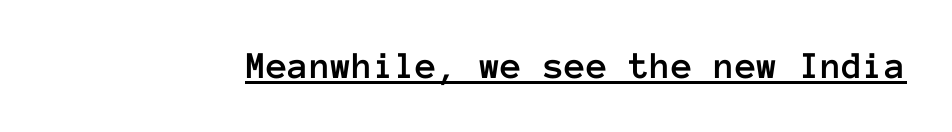
The image shows 39 px text type, upright, monospaced; set normal letter spacing, underlined; low stroke contrast and a medium x-height.
